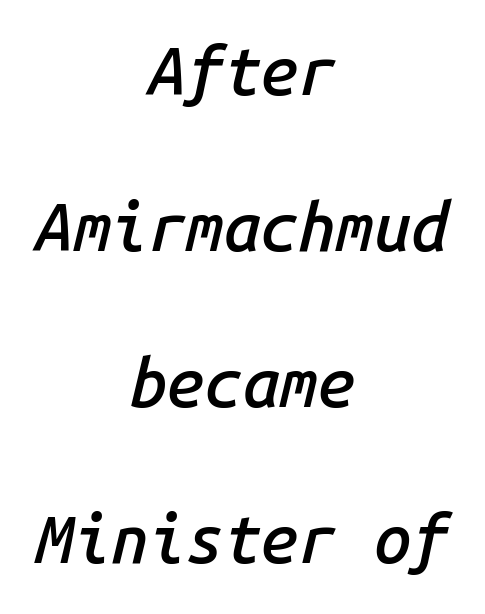
{"italic": "yes", "lean": "right", "slant_degrees": 14, "bold": "semi", "weight": "semibold", "width": "normal", "stroke_contrast": "low", "x_height": "medium", "monospaced": "yes", "underline": "no", "align": "center", "line_spacing": "loose", "line_spacing_ratio": 2.33, "letter_spacing": "normal", "letter_spacing_em": 0.0, "glyph_px": 67}
